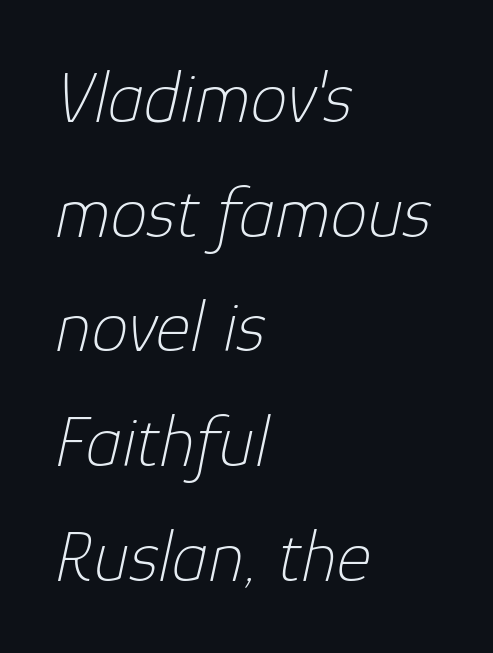
{"italic": "yes", "lean": "right", "slant_degrees": 12, "bold": "no", "weight": "thin", "width": "normal", "stroke_contrast": "low", "x_height": "medium", "monospaced": "no", "underline": "no", "align": "left", "line_spacing": "normal", "line_spacing_ratio": 1.55, "letter_spacing": "normal", "letter_spacing_em": 0.0, "glyph_px": 74}
